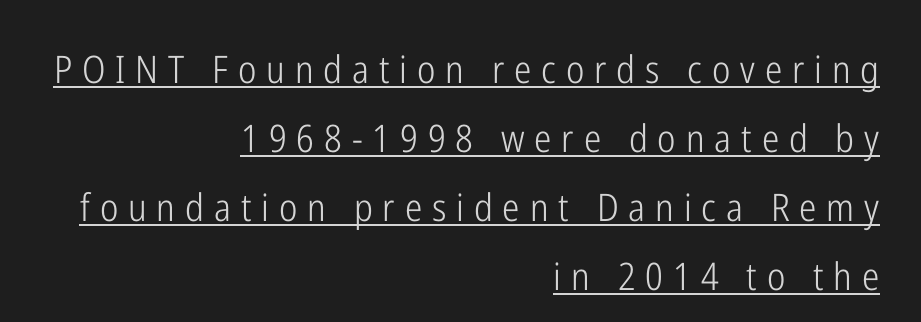
The image shows 38 px light, condensed sans-serif type, upright; set right-aligned, line spacing 1.82x, unusually wide letter spacing (+0.26 em), underlined; low stroke contrast and a medium x-height.
